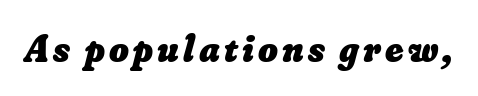
The image shows 38 px heavy type; set not underlined; low stroke contrast and a small x-height.
